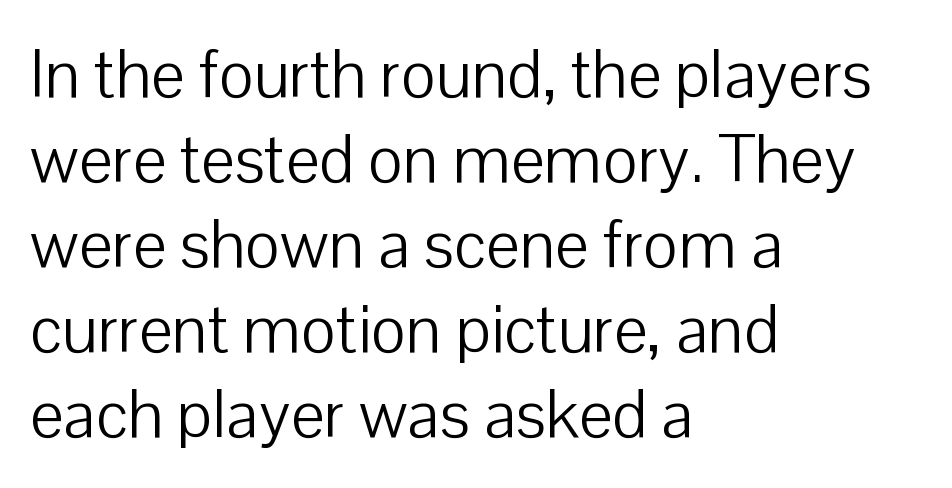
{"serif": "no", "italic": "no", "bold": "no", "weight": "light", "width": "normal", "stroke_contrast": "low", "x_height": "medium", "monospaced": "no", "underline": "no", "align": "left", "line_spacing": "normal", "line_spacing_ratio": 1.27, "letter_spacing": "normal", "letter_spacing_em": 0.0, "glyph_px": 67}
